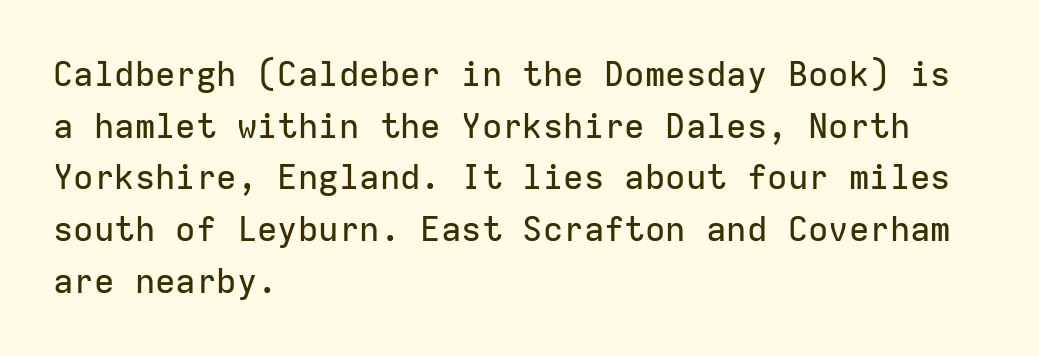
{"serif": "no", "italic": "no", "width": "normal", "stroke_contrast": "low", "x_height": "medium", "monospaced": "yes", "underline": "no", "align": "left", "line_spacing": "normal", "line_spacing_ratio": 1.52, "letter_spacing": "normal", "letter_spacing_em": 0.0, "glyph_px": 34}
